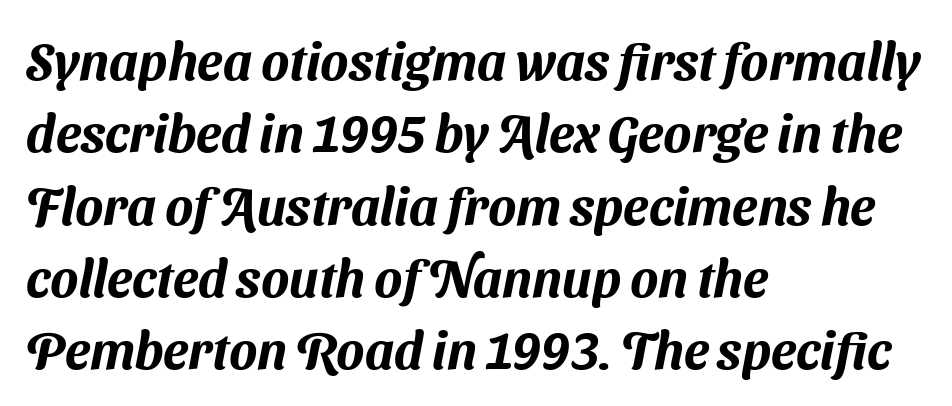
Q: Is the typeface a serif or a sans-serif typeface? A: Sans-serif.
Q: Is the text underlined? A: No.
Q: How is the paragraph aligned? A: Left-aligned.
Q: Is the spacing between letters normal or unusually wide? A: Normal.
Q: Is the spacing between lines tight, normal or loose? A: Normal.
Q: Width (condensed, normal, or wide)? A: Normal.
Q: Stroke contrast? A: Medium.
Q: x-height? A: Medium.
Q: Monospaced? A: No.
